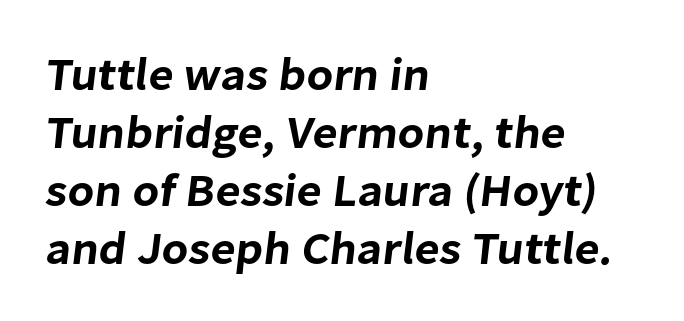
{"serif": "no", "width": "normal", "stroke_contrast": "low", "x_height": "medium", "monospaced": "no", "underline": "no", "align": "left", "line_spacing": "normal", "line_spacing_ratio": 1.26, "letter_spacing": "normal", "letter_spacing_em": 0.0, "glyph_px": 46}
